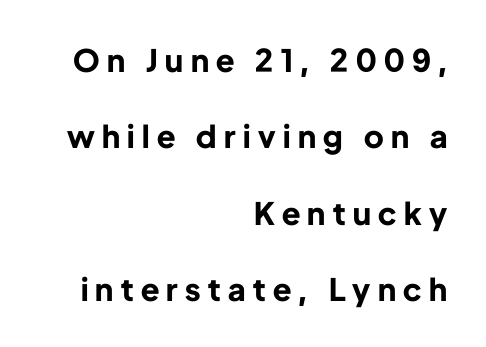
The image shows 31 px bold sans-serif type, upright; set right-aligned, loose line spacing (2.46x), unusually wide letter spacing (+0.24 em), not underlined; low stroke contrast and a medium x-height.
